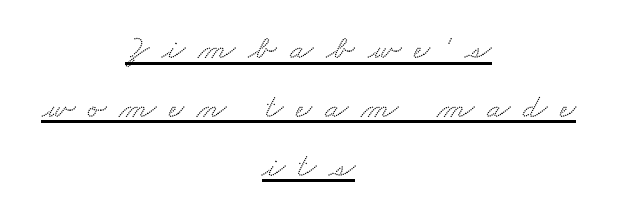
These characters rest on top of a visible drawn line. Note the varied advance widths — an 'i' is clearly narrower than an 'm'. Every row of glyphs is offset so its center matches the block's center. A typesetter would label this face a serif.
